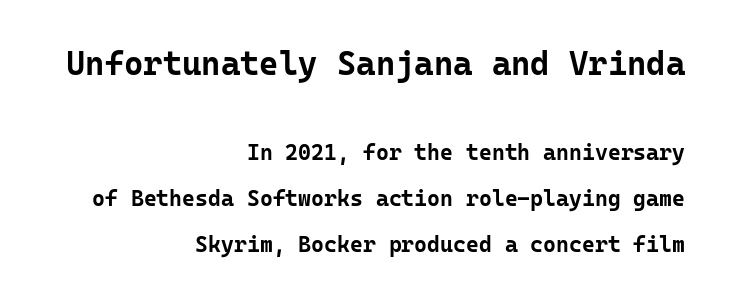
Q: Is the text bold? A: Yes.
Q: Is the text italic (slanted)? A: No, it is upright.
Q: Is the typeface a serif or a sans-serif typeface? A: Sans-serif.
Q: Is the text underlined? A: No.
Q: How is the paragraph aligned? A: Right-aligned.
Q: Is the spacing between letters normal or unusually wide? A: Normal.
Q: Is the spacing between lines tight, normal or loose? A: Loose.
Q: Which block of text is set in a larger size, the first (top) or the second (bottom)? A: The first (top) one.
Q: Width (condensed, normal, or wide)? A: Normal.
Q: Stroke contrast? A: Low.
Q: x-height? A: Medium.
Q: Monospaced? A: Yes.
